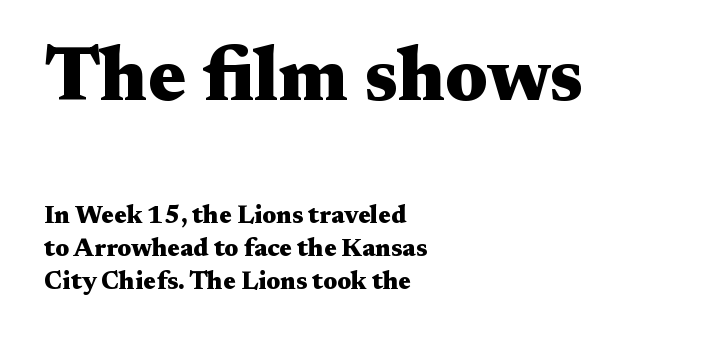
{"serif": "yes", "italic": "no", "bold": "yes", "weight": "heavy", "width": "wide", "stroke_contrast": "medium", "x_height": "medium", "monospaced": "no", "underline": "no", "align": "left", "line_spacing": "normal", "line_spacing_ratio": 1.31, "letter_spacing": "normal", "letter_spacing_em": 0.0, "larger_block": "first", "size_ratio": 3.04, "glyph_px": 76}
